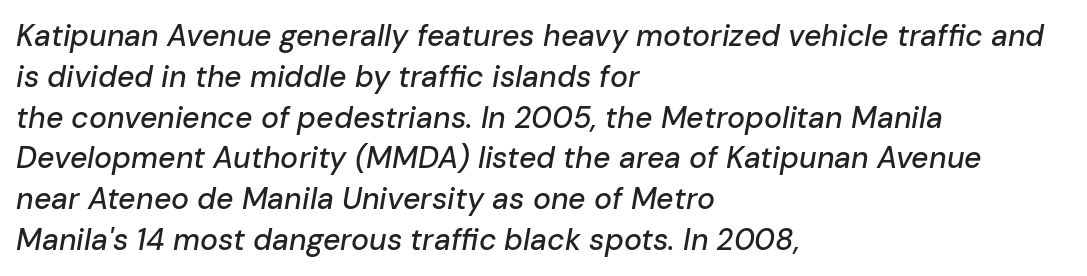
The image shows 30 px text type, italic (leaning right); set left-aligned, normal line spacing (1.36x), normal letter spacing, not underlined; low stroke contrast and a medium x-height.
